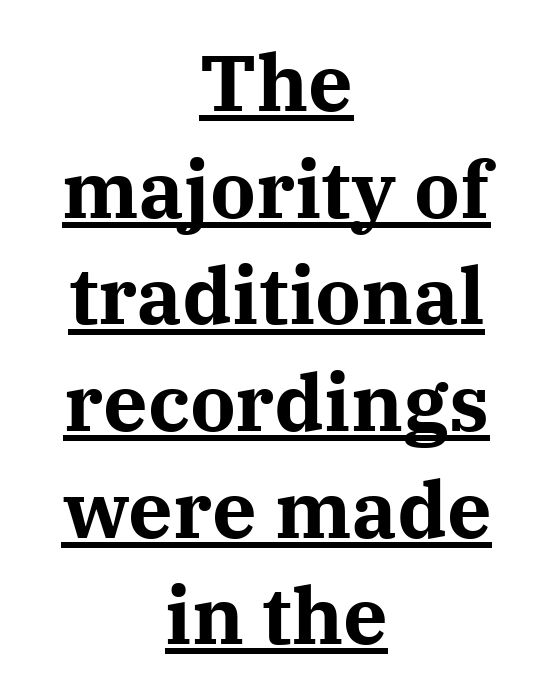
The image shows 79 px bold serif type, upright; set centered, normal line spacing (1.35x), normal letter spacing, underlined; medium stroke contrast and a medium x-height.
